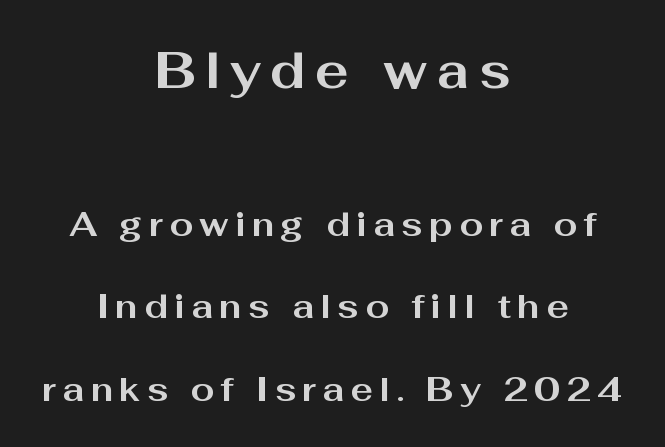
The image shows 51 px bold, wide sans-serif type, upright; set centered, loose line spacing (2.43x), not underlined; the first (top) block is 1.5x larger; medium stroke contrast and a medium x-height.
